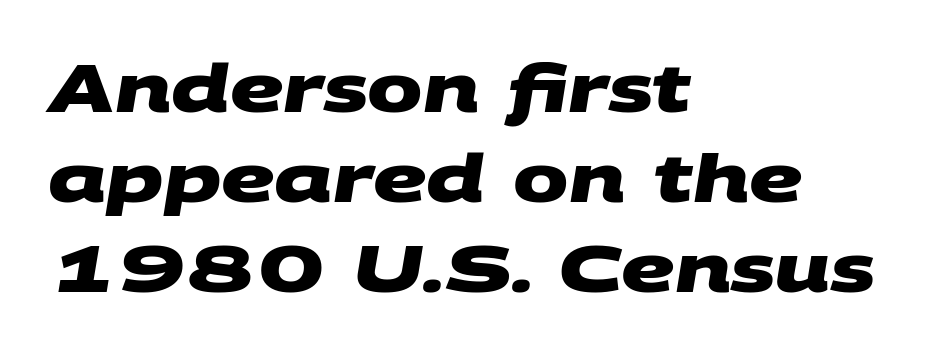
Students, note that the glyphs here touch the page at normal intervals. You could not count columns in this text — the font is proportionally spaced. The lines sit at an ordinary, default distance from one another. Examine the stroke ends and you'll find no serifs. Each row of text sits above clean, open space.
